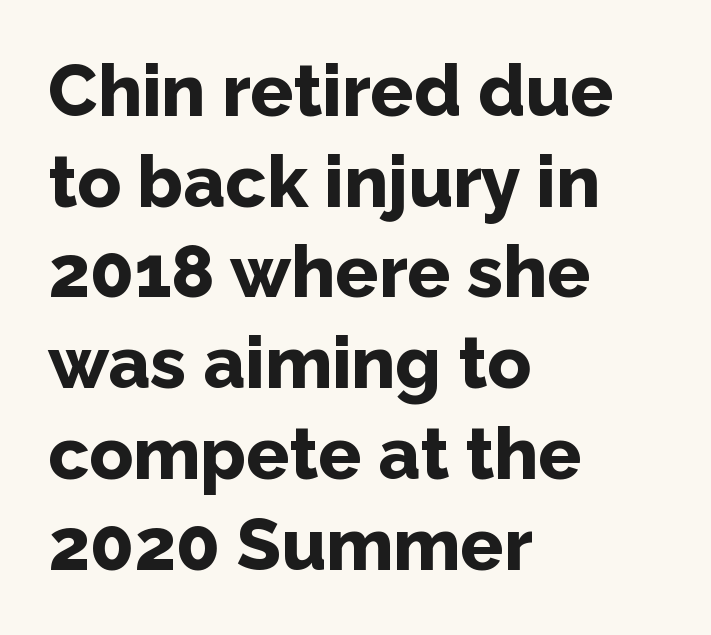
The image shows 72 px bold sans-serif type, upright; set left-aligned, normal line spacing (1.26x), normal letter spacing, not underlined; low stroke contrast and a medium x-height.
